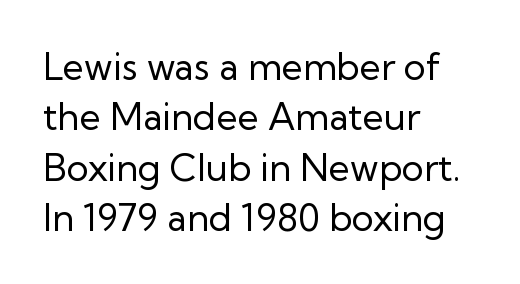
Inter-character spacing is left at the font's built-in metrics. Note: no serifs on the glyphs. Unbolded letterforms with no extra heft. The rendering uses natural spacing where letterforms have individual widths.
